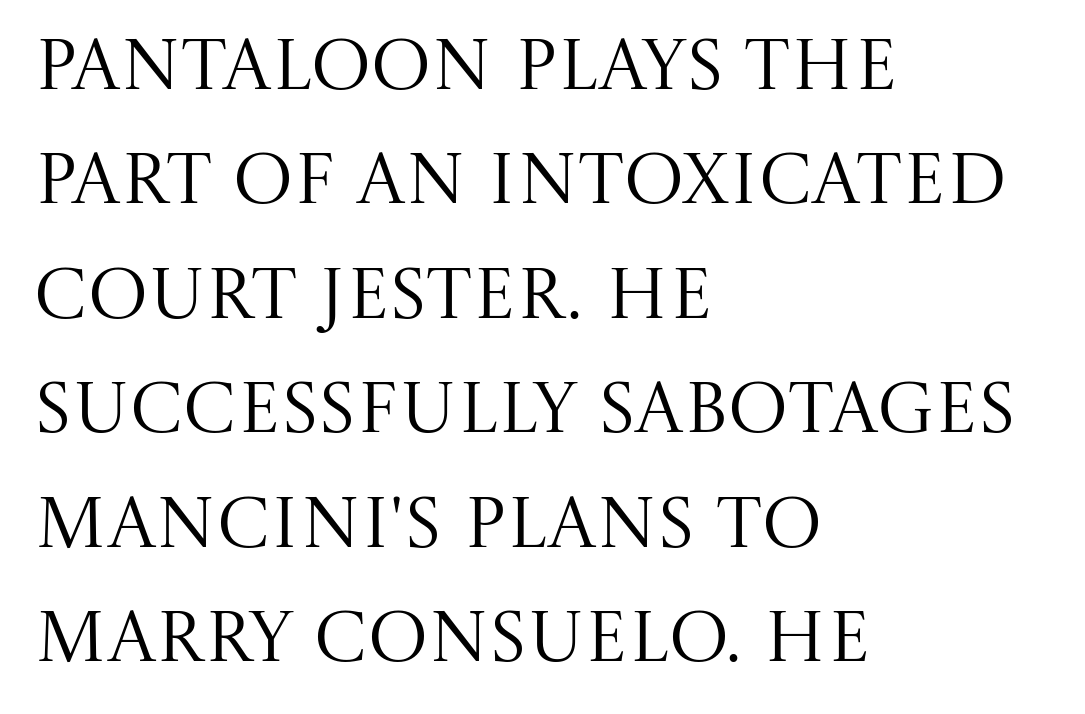
Serifs: yes, visible at the terminals of the letterforms. Notice how the stems are strictly vertical — no italics here. The foot of each line stays bare and open. Leading matches the norm, producing a regular column. Glyph-to-glyph distance matches everyday printed text. Layout note: lines flush left.
